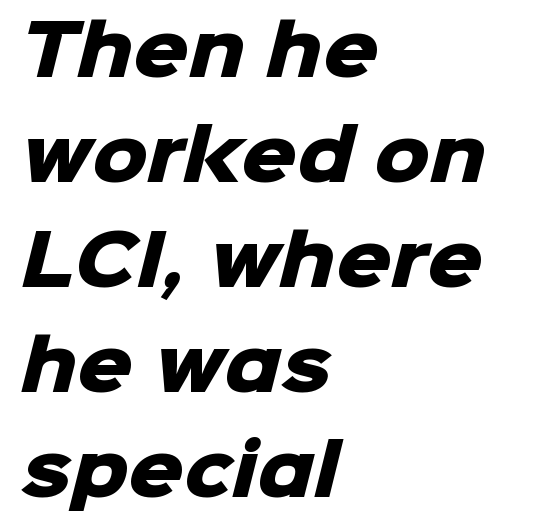
The face used here is proportionally spaced, like ordinary book or web type. Letter spacing: default. The rag falls on the right side of this text block. Weight check: bold — yes, fully. The area under the type is left untouched.
